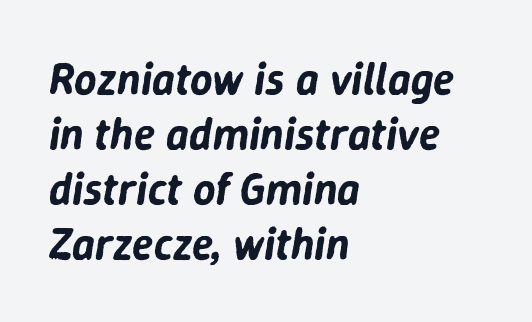
The image shows 44 px text type, italic (leaning right); set left-aligned, normal line spacing (1.25x), normal letter spacing, not underlined; low stroke contrast and a medium x-height.
